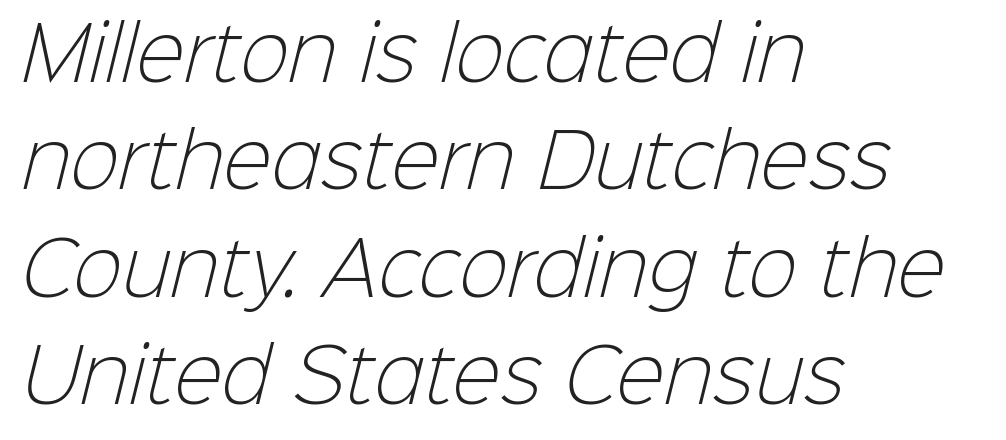
The letterforms sit at book weight or below. This sample uses a sans-serif face. Successive baselines arrive at the customary interval. The lines in this sample share a left origin and differ only in where they stop.
